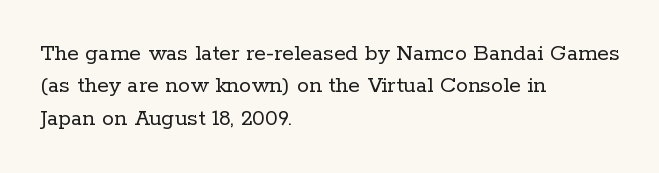
{"italic": "no", "bold": "no", "underline": "no", "align": "left", "line_spacing": "normal", "line_spacing_ratio": 1.35, "letter_spacing": "normal", "letter_spacing_em": 0.0, "glyph_px": 24}
